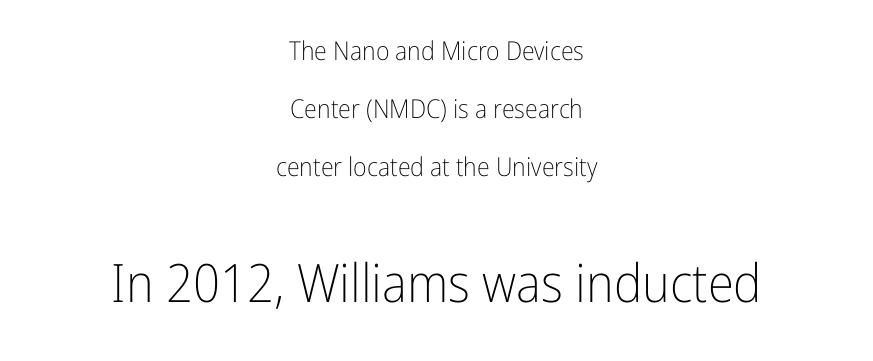
{"serif": "no", "italic": "no", "bold": "no", "weight": "light", "width": "condensed", "stroke_contrast": "low", "x_height": "medium", "monospaced": "no", "underline": "no", "align": "center", "line_spacing": "loose", "line_spacing_ratio": 2.24, "letter_spacing": "normal", "letter_spacing_em": 0.0, "larger_block": "second", "size_ratio": 2.04, "glyph_px": 53}
